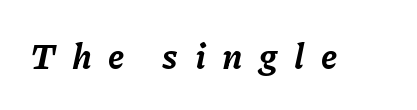
The image shows 35 px bold type, italic (leaning right); set unusually wide letter spacing (+0.47 em), not underlined; low stroke contrast and a medium x-height.
